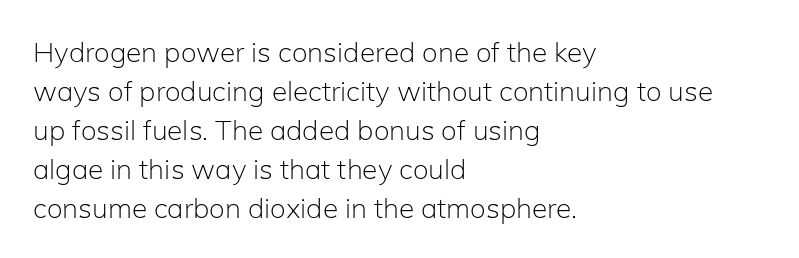
Q: Is the text bold? A: No.
Q: Is the text italic (slanted)? A: No, it is upright.
Q: Is the typeface a serif or a sans-serif typeface? A: Sans-serif.
Q: Is the text underlined? A: No.
Q: How is the paragraph aligned? A: Left-aligned.
Q: Is the spacing between letters normal or unusually wide? A: Normal.
Q: Is the spacing between lines tight, normal or loose? A: Normal.
Q: Width (condensed, normal, or wide)? A: Normal.
Q: Stroke contrast? A: Low.
Q: x-height? A: Medium.
Q: Monospaced? A: No.
